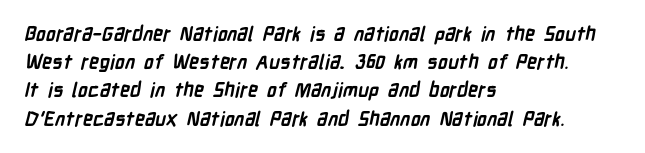
The horizontal fit of the characters is conventional and even. The letters are bold, with thick, heavy strokes. What's the leading like? Ordinary, nothing unusual. The specimen omits any rule beneath the text block's lines.
